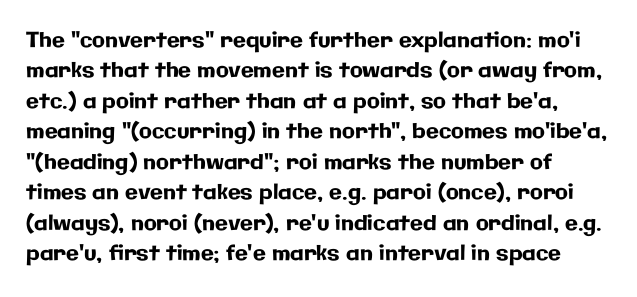
A bare baseline throughout the passage. This rendering uses left alignment, leaving the right contour irregular. Vertical strokes here are truly vertical. Glyph-to-glyph distance matches everyday printed text. If you measured baseline to baseline, you'd find a middling distance.
